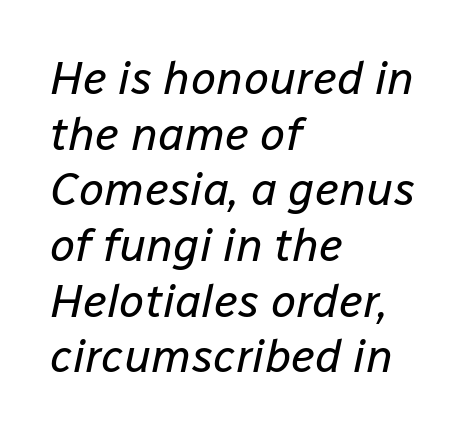
Q: Is the text bold? A: No.
Q: Is the text italic (slanted)? A: Yes, it leans right by about 12 degrees.
Q: Is the text underlined? A: No.
Q: How is the paragraph aligned? A: Left-aligned.
Q: Is the spacing between letters normal or unusually wide? A: Normal.
Q: Width (condensed, normal, or wide)? A: Normal.
Q: Stroke contrast? A: Low.
Q: x-height? A: Medium.
Q: Monospaced? A: No.
